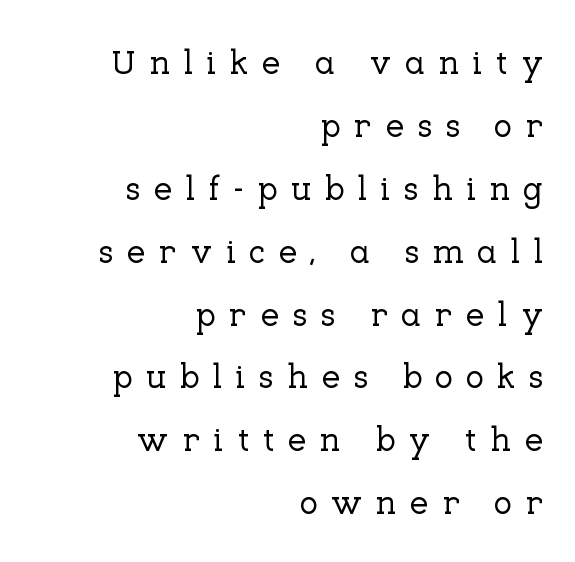
The image shows 34 px serif type, upright; set right-aligned, line spacing 1.85x, unusually wide letter spacing (+0.38 em), not underlined; low stroke contrast and a medium x-height.
